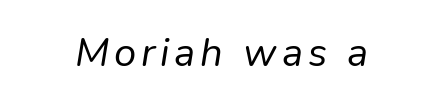
Casual observation: everything's sitting right in the middle. A quiet, ordinary-to-light weight characterises the typeface. Quick note: italic. Bare-footed words on every line. These lines are rendered in a variable-pitch font.
